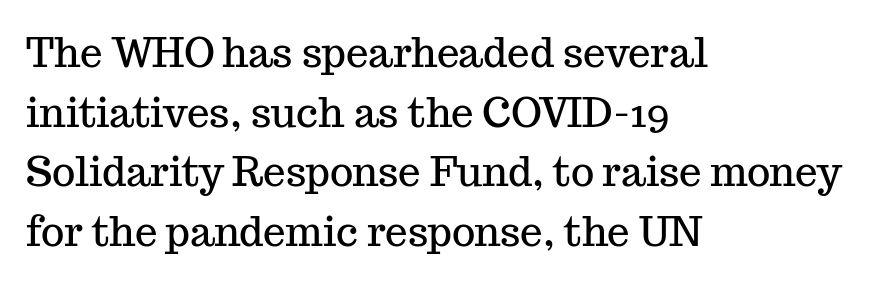
The passage shown is typeset with a serif family. Alignment: flush left. Spacing verdict: proportional, widths tailored to each character. The strip under each line holds only bare page. Designer's note — italics off, roman on.
